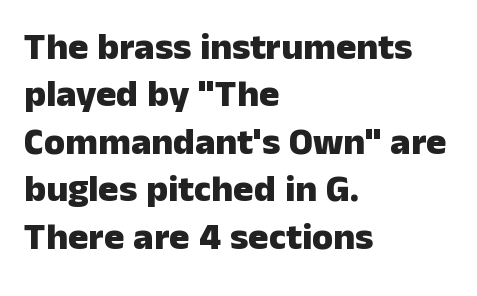
{"serif": "no", "italic": "no", "bold": "yes", "weight": "heavy", "width": "normal", "stroke_contrast": "low", "x_height": "medium", "monospaced": "no", "underline": "no", "align": "left", "line_spacing": "normal", "line_spacing_ratio": 1.25, "letter_spacing": "normal", "letter_spacing_em": 0.0, "glyph_px": 38}
